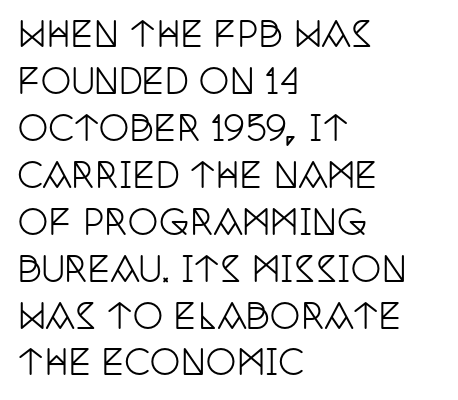
Q: Is the text italic (slanted)? A: No, it is upright.
Q: Is the typeface a serif or a sans-serif typeface? A: Serif.
Q: Is the text underlined? A: No.
Q: How is the paragraph aligned? A: Left-aligned.
Q: Is the spacing between letters normal or unusually wide? A: Normal.
Q: Is the spacing between lines tight, normal or loose? A: Normal.
Q: Width (condensed, normal, or wide)? A: Condensed.
Q: Stroke contrast? A: Low.
Q: x-height? A: Large.
Q: Monospaced? A: No.
